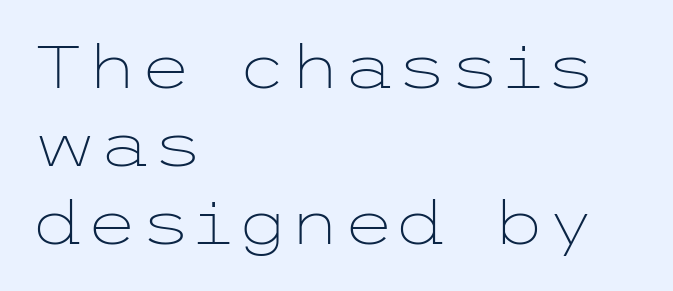
{"serif": "no", "italic": "no", "bold": "no", "weight": "light", "width": "wide", "stroke_contrast": "low", "x_height": "medium", "underline": "no", "align": "left", "line_spacing": "normal", "line_spacing_ratio": 1.28, "letter_spacing": "normal", "letter_spacing_em": 0.0, "glyph_px": 61}
